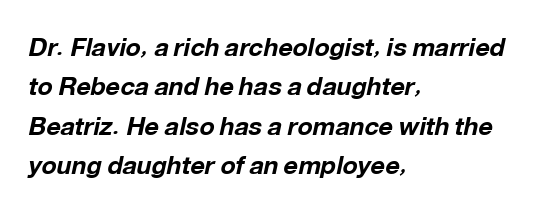
The image shows 25 px bold type, italic (leaning right); set left-aligned, normal line spacing (1.58x), normal letter spacing, not underlined.
